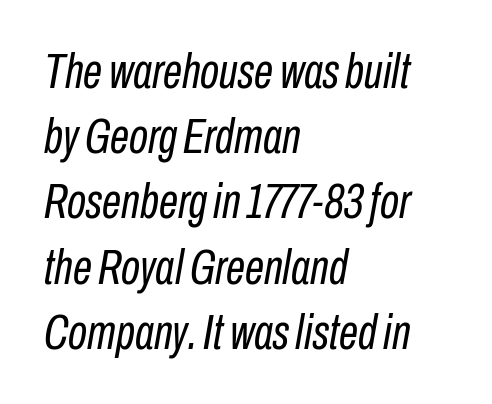
The image shows 49 px regular-weight, condensed type, italic (leaning right); set left-aligned, normal line spacing (1.33x), normal letter spacing, not underlined; low stroke contrast and a medium x-height.
